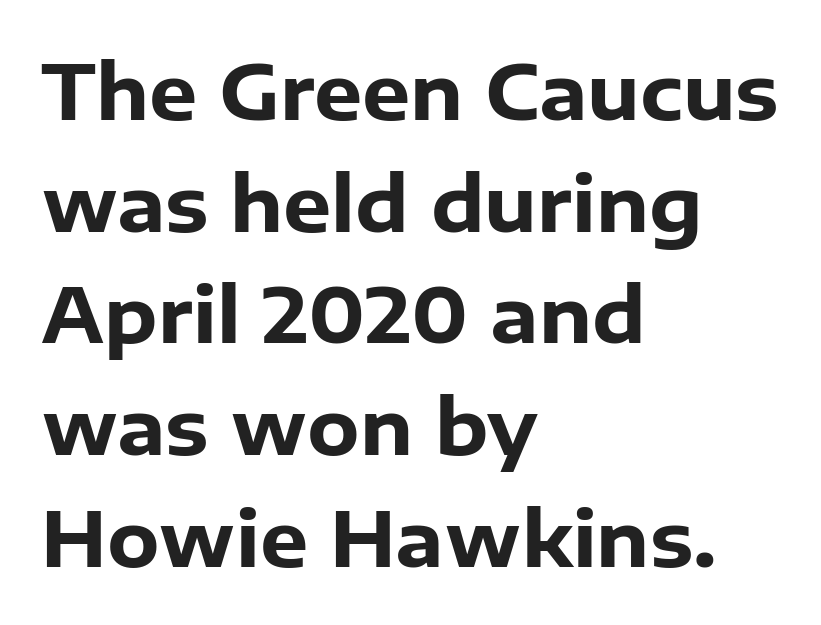
The image shows 76 px heavy sans-serif type, upright; set left-aligned, normal line spacing (1.47x), normal letter spacing, not underlined; low stroke contrast and a medium x-height.
